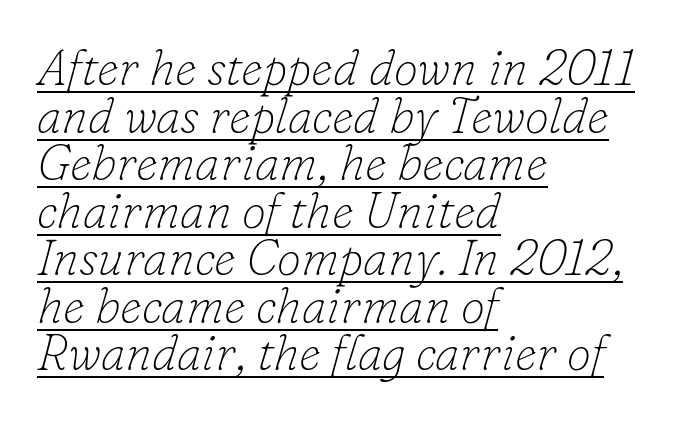
The letters carry serifs — small finishing strokes at the ends of their stems. This sample has the flowing, uneven cadence of proportional lettering. Notice how descenders almost collide with the ascenders below — that's tight leading. Tall strokes in this sample are angled rather than plumb. Leftover space on each line is placed entirely after the last word. The weight would be labelled regular, book, light, or lighter still.
